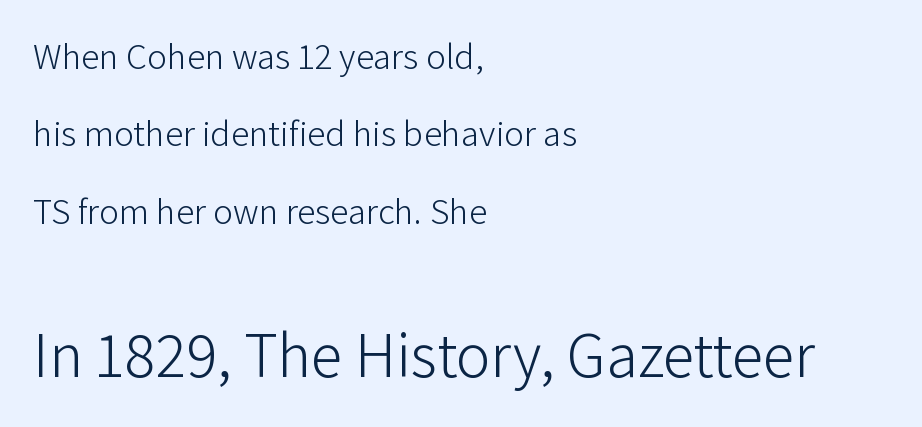
{"serif": "no", "italic": "no", "bold": "no", "weight": "light", "width": "normal", "stroke_contrast": "low", "x_height": "medium", "monospaced": "no", "underline": "no", "align": "left", "line_spacing": "loose", "line_spacing_ratio": 2.09, "letter_spacing": "normal", "letter_spacing_em": 0.0, "larger_block": "second", "size_ratio": 1.73, "glyph_px": 64}
